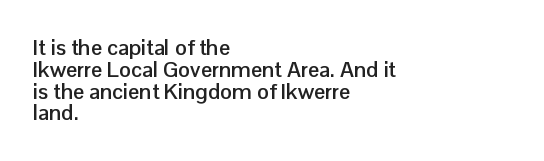
The foot of each line stays bare and open. Observe the ordinary spacing: letters are neighbours, not strangers. Emphasis by weight is at full strength: bold. Line spacing here is tight. The typesetter chose a ragged-right arrangement here. A typesetter would mark this as roman, not italic.
